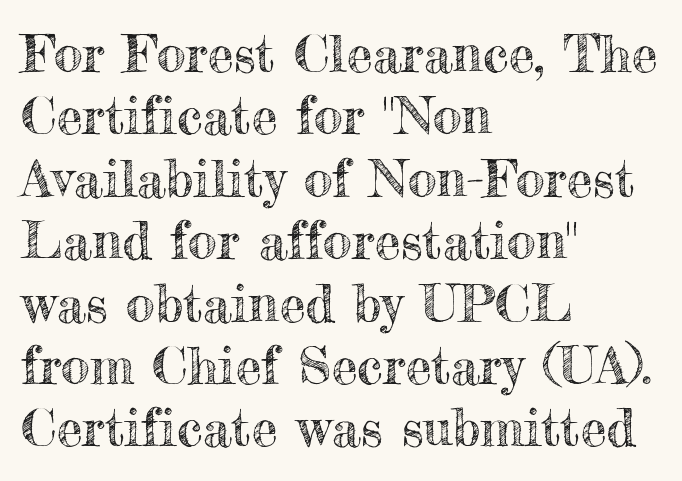
Q: Is the text italic (slanted)? A: No, it is upright.
Q: Is the text underlined? A: No.
Q: How is the paragraph aligned? A: Left-aligned.
Q: Is the spacing between letters normal or unusually wide? A: Normal.
Q: Width (condensed, normal, or wide)? A: Normal.
Q: x-height? A: Small.
Q: Monospaced? A: No.
